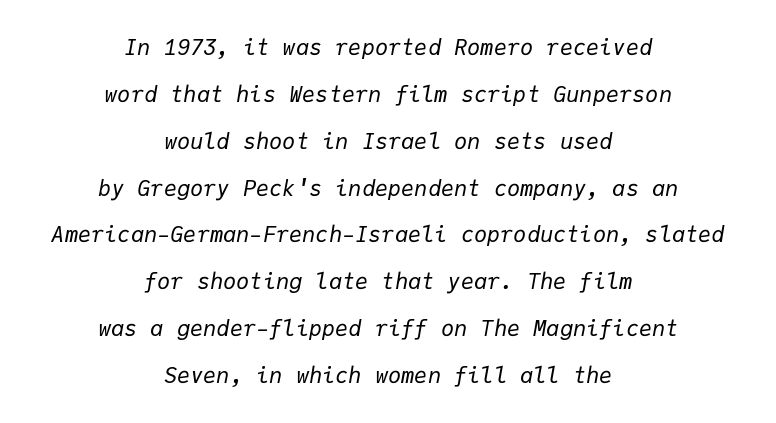
{"italic": "yes", "lean": "right", "slant_degrees": 9, "bold": "no", "underline": "no", "align": "center", "line_spacing": "loose", "line_spacing_ratio": 2.13, "letter_spacing": "normal", "letter_spacing_em": 0.0, "glyph_px": 22}
